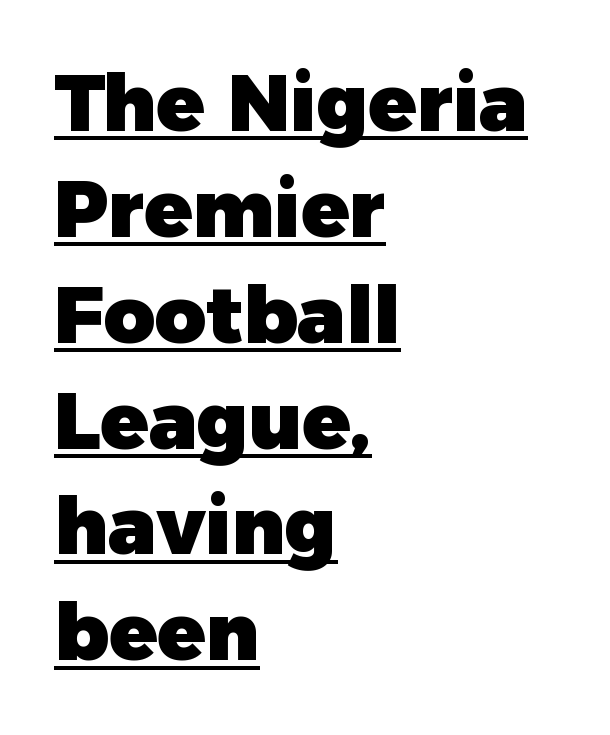
{"serif": "no", "italic": "no", "bold": "yes", "weight": "heavy", "width": "normal", "stroke_contrast": "low", "x_height": "medium", "monospaced": "no", "underline": "yes", "align": "left", "line_spacing": "normal", "line_spacing_ratio": 1.34, "letter_spacing": "normal", "letter_spacing_em": 0.0, "glyph_px": 79}
